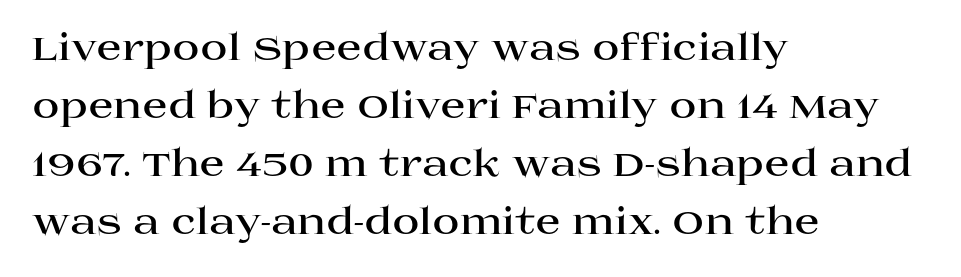
The passage shown is typed in a proportional face where columns would drift. Look at the stroke-to-counter ratio: heavy, a bold. When letters stand straight like this, we call the style roman or upright. Every row of glyphs begins at an identical x-position on the left.
